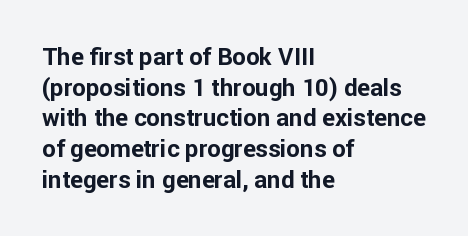
Q: Is the text bold? A: Yes.
Q: Is the text italic (slanted)? A: No, it is upright.
Q: Is the text underlined? A: No.
Q: How is the paragraph aligned? A: Left-aligned.
Q: Is the spacing between letters normal or unusually wide? A: Normal.
Q: Is the spacing between lines tight, normal or loose? A: Normal.
